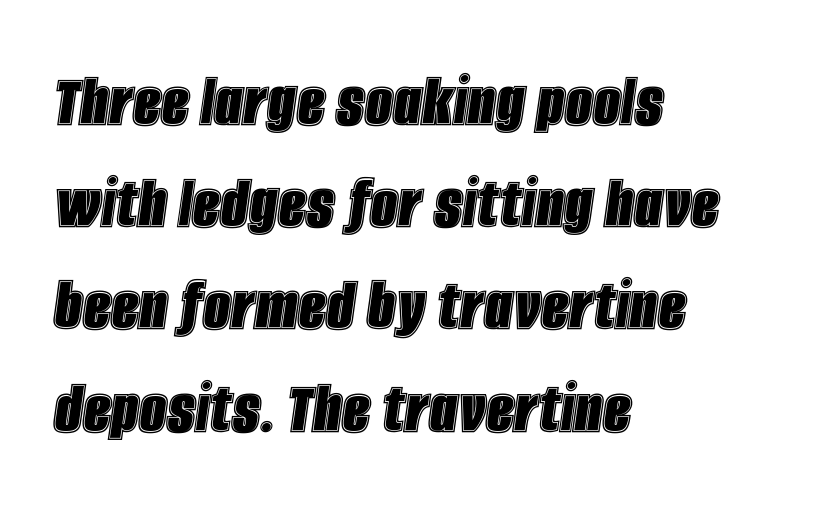
Q: Is the text italic (slanted)? A: Yes, it leans right by about 8 degrees.
Q: Is the text underlined? A: No.
Q: How is the paragraph aligned? A: Left-aligned.
Q: Is the spacing between letters normal or unusually wide? A: Normal.
Q: Is the spacing between lines tight, normal or loose? A: Normal.
Q: Width (condensed, normal, or wide)? A: Condensed.
Q: x-height? A: Large.
Q: Monospaced? A: No.
